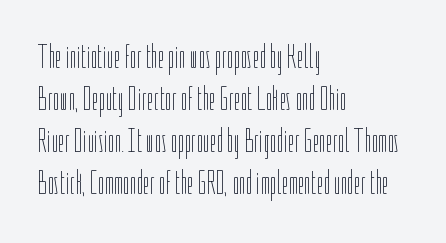
Horizontally, the lines are justified to the leading edge only. The letters advance in unequal steps, a hallmark of proportional type. Check under the words: just untouched page. Every character sits straight up, as roman type does.
